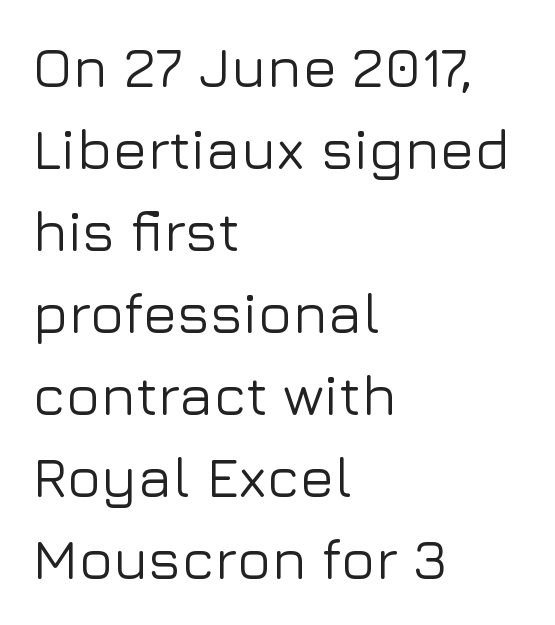
{"serif": "no", "italic": "no", "width": "normal", "stroke_contrast": "low", "x_height": "medium", "monospaced": "no", "underline": "no", "align": "left", "line_spacing": "normal", "line_spacing_ratio": 1.44, "letter_spacing": "normal", "letter_spacing_em": 0.0, "glyph_px": 57}
